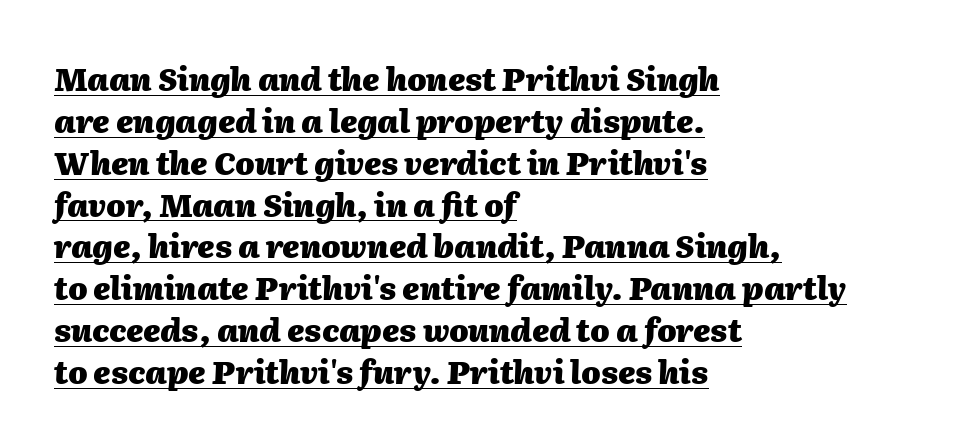
How are the letters spaced? Ordinarily, with no added tracking. The face used here has a pronounced slope to its letters. Compared with a centered layout, this one pins lines to the left instead. Does the weight exceed regular? Yes, all the way to bold. These lines sit exactly where default settings would place them.
